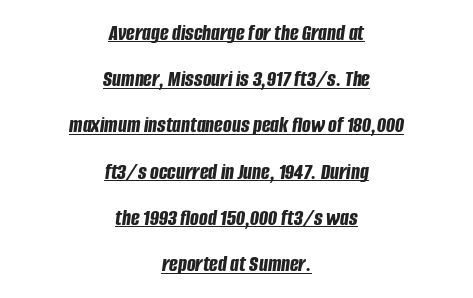
The image shows 23 px bold type, italic (leaning right); set centered, loose line spacing (2.01x), normal letter spacing, underlined.
